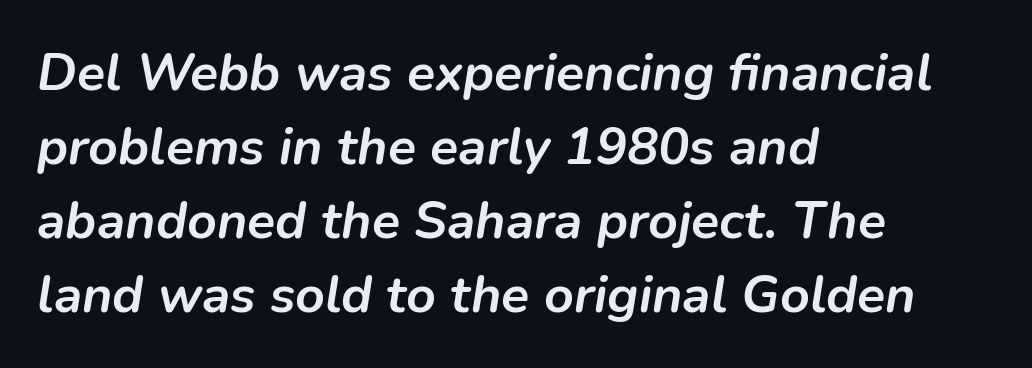
{"italic": "yes", "lean": "right", "slant_degrees": 9, "bold": "yes", "weight": "semibold", "width": "normal", "stroke_contrast": "low", "x_height": "medium", "monospaced": "no", "underline": "no", "align": "left", "line_spacing": "normal", "line_spacing_ratio": 1.42, "letter_spacing": "normal", "letter_spacing_em": 0.0, "glyph_px": 52}
